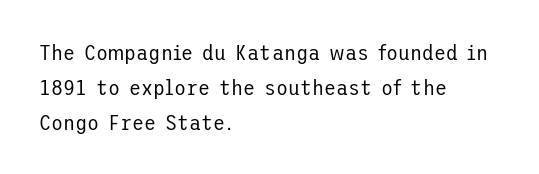
Q: Is the text bold? A: No.
Q: Is the text italic (slanted)? A: No, it is upright.
Q: Is the text underlined? A: No.
Q: How is the paragraph aligned? A: Left-aligned.
Q: Is the spacing between letters normal or unusually wide? A: Normal.
Q: Is the spacing between lines tight, normal or loose? A: Normal.
